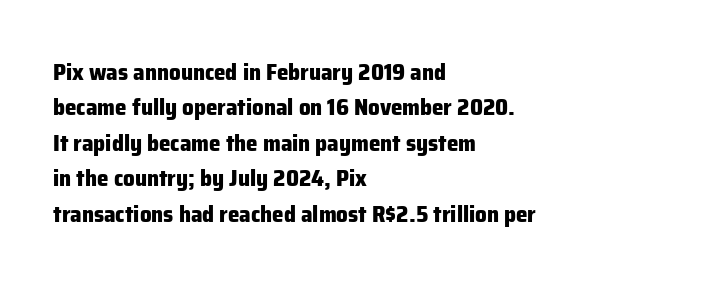
The image shows 23 px bold type, upright; set left-aligned, normal line spacing (1.54x), normal letter spacing, not underlined.
